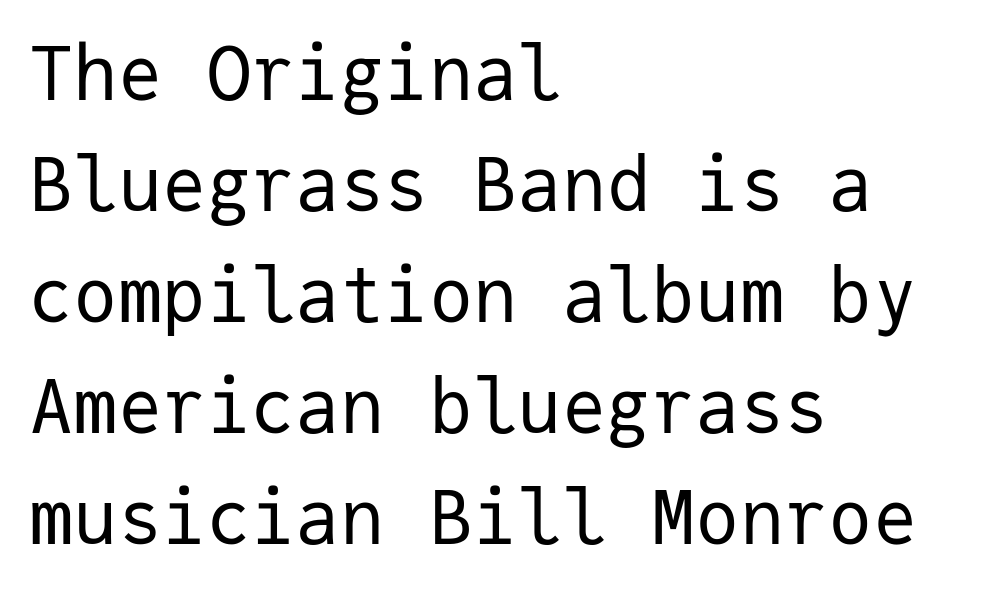
Q: Is the text bold? A: No.
Q: Is the text italic (slanted)? A: No, it is upright.
Q: Is the typeface a serif or a sans-serif typeface? A: Sans-serif.
Q: Is the text underlined? A: No.
Q: How is the paragraph aligned? A: Left-aligned.
Q: Is the spacing between letters normal or unusually wide? A: Normal.
Q: Is the spacing between lines tight, normal or loose? A: Normal.
Q: Width (condensed, normal, or wide)? A: Normal.
Q: Stroke contrast? A: Low.
Q: x-height? A: Medium.
Q: Monospaced? A: Yes.
